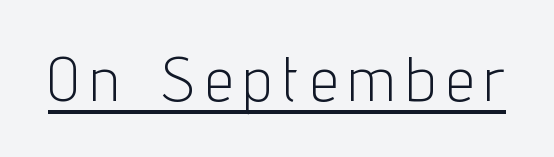
The rendering uses natural spacing where letterforms have individual widths. The gaps between neighbouring characters are conspicuously large. Posture: upright roman. The passage shown is not bold in any degree. The passage shown is typeset with a sans-serif family.
